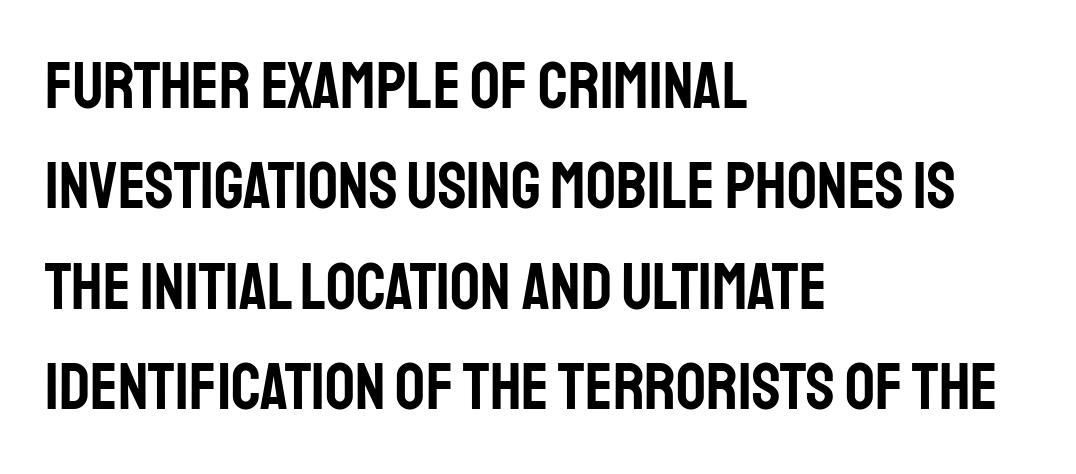
Q: Is the text italic (slanted)? A: No, it is upright.
Q: Is the typeface a serif or a sans-serif typeface? A: Sans-serif.
Q: Is the text underlined? A: No.
Q: How is the paragraph aligned? A: Left-aligned.
Q: Is the spacing between letters normal or unusually wide? A: Normal.
Q: Is the spacing between lines tight, normal or loose? A: Normal.
Q: Width (condensed, normal, or wide)? A: Condensed.
Q: Stroke contrast? A: Low.
Q: x-height? A: Large.
Q: Monospaced? A: No.
